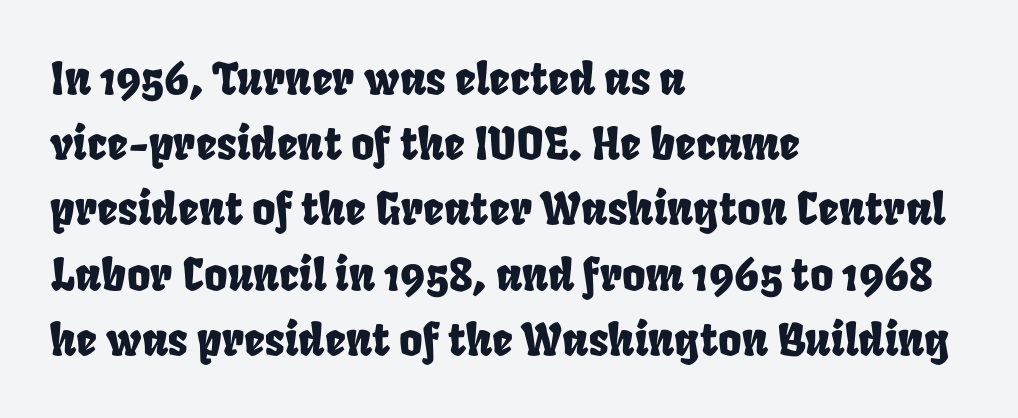
The image shows 45 px condensed type; set left-aligned, normal line spacing (1.45x), normal letter spacing, not underlined; low stroke contrast and a large x-height.
